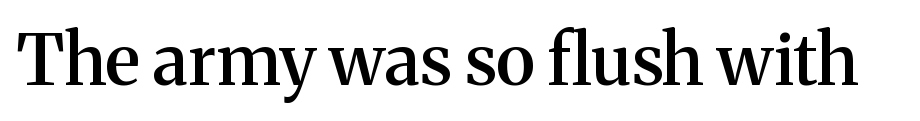
Q: Is the text bold? A: Semi-bold.
Q: Is the text italic (slanted)? A: No, it is upright.
Q: Is the typeface a serif or a sans-serif typeface? A: Serif.
Q: Is the text underlined? A: No.
Q: Is the spacing between letters normal or unusually wide? A: Normal.
Q: Width (condensed, normal, or wide)? A: Normal.
Q: Stroke contrast? A: Medium.
Q: x-height? A: Medium.
Q: Monospaced? A: No.
